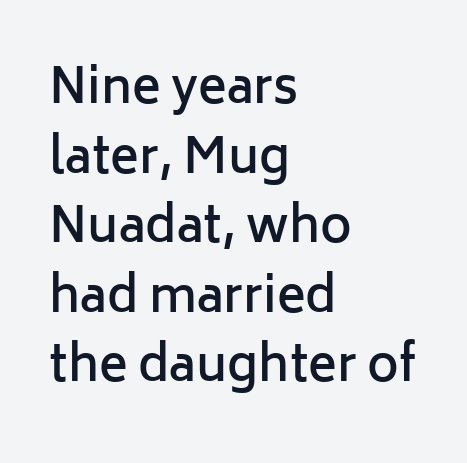
Q: Is the text bold? A: Semi-bold.
Q: Is the text italic (slanted)? A: No, it is upright.
Q: Is the typeface a serif or a sans-serif typeface? A: Sans-serif.
Q: Is the text underlined? A: No.
Q: How is the paragraph aligned? A: Left-aligned.
Q: Is the spacing between letters normal or unusually wide? A: Normal.
Q: Is the spacing between lines tight, normal or loose? A: Normal.
Q: Width (condensed, normal, or wide)? A: Normal.
Q: Stroke contrast? A: Low.
Q: x-height? A: Medium.
Q: Monospaced? A: No.
